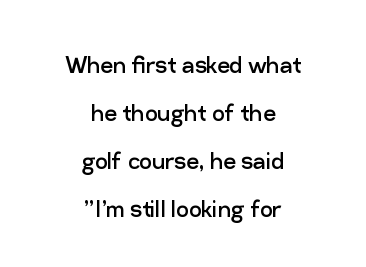
Q: Is the text bold? A: No.
Q: Is the text italic (slanted)? A: No, it is upright.
Q: Is the typeface a serif or a sans-serif typeface? A: Sans-serif.
Q: Is the text underlined? A: No.
Q: How is the paragraph aligned? A: Centered.
Q: Is the spacing between letters normal or unusually wide? A: Normal.
Q: Width (condensed, normal, or wide)? A: Normal.
Q: Stroke contrast? A: Low.
Q: x-height? A: Medium.
Q: Monospaced? A: No.
